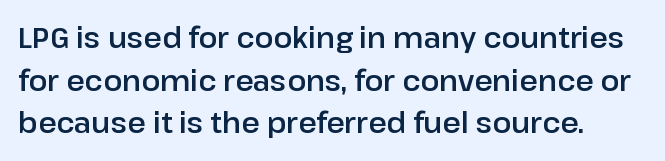
{"serif": "no", "italic": "no", "width": "normal", "stroke_contrast": "low", "x_height": "medium", "monospaced": "no", "underline": "no", "align": "left", "line_spacing": "normal", "line_spacing_ratio": 1.52, "letter_spacing": "normal", "letter_spacing_em": 0.0, "glyph_px": 28}
